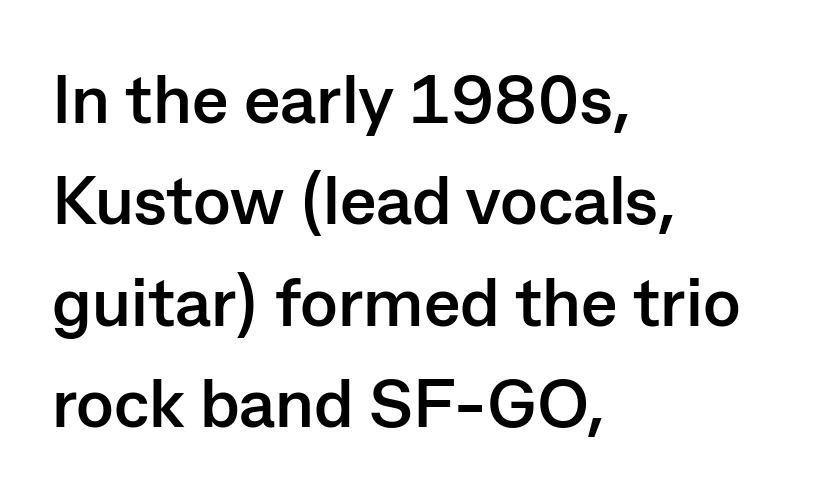
{"serif": "no", "italic": "no", "bold": "yes", "weight": "semibold", "width": "normal", "stroke_contrast": "low", "x_height": "medium", "monospaced": "no", "underline": "no", "align": "left", "line_spacing": "normal", "line_spacing_ratio": 1.47, "letter_spacing": "normal", "letter_spacing_em": 0.0, "glyph_px": 69}
